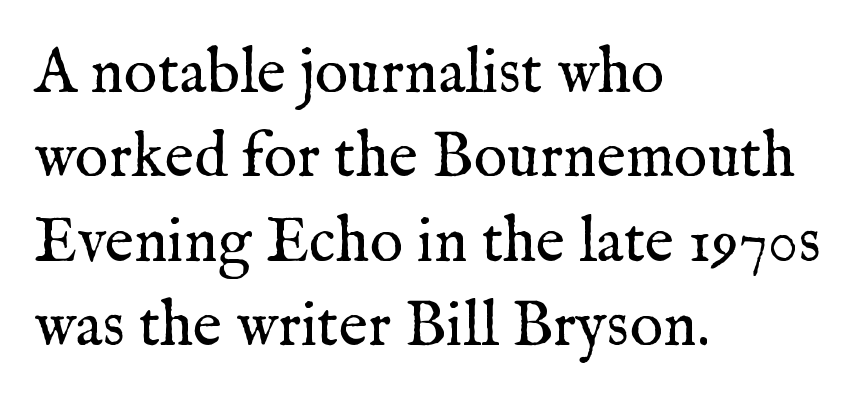
Q: Is the text bold? A: No.
Q: Is the text italic (slanted)? A: No, it is upright.
Q: Is the typeface a serif or a sans-serif typeface? A: Serif.
Q: Is the text underlined? A: No.
Q: How is the paragraph aligned? A: Left-aligned.
Q: Is the spacing between letters normal or unusually wide? A: Normal.
Q: Is the spacing between lines tight, normal or loose? A: Normal.
Q: Width (condensed, normal, or wide)? A: Normal.
Q: Stroke contrast? A: Medium.
Q: x-height? A: Medium.
Q: Monospaced? A: No.
